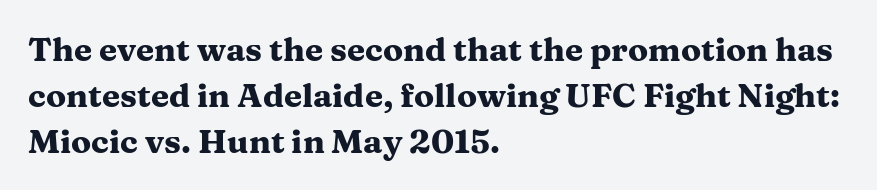
{"serif": "yes", "italic": "no", "bold": "yes", "weight": "heavy", "width": "wide", "stroke_contrast": "medium", "x_height": "medium", "monospaced": "no", "underline": "no", "align": "left", "line_spacing": "normal", "line_spacing_ratio": 1.39, "letter_spacing": "normal", "letter_spacing_em": 0.0, "glyph_px": 33}
